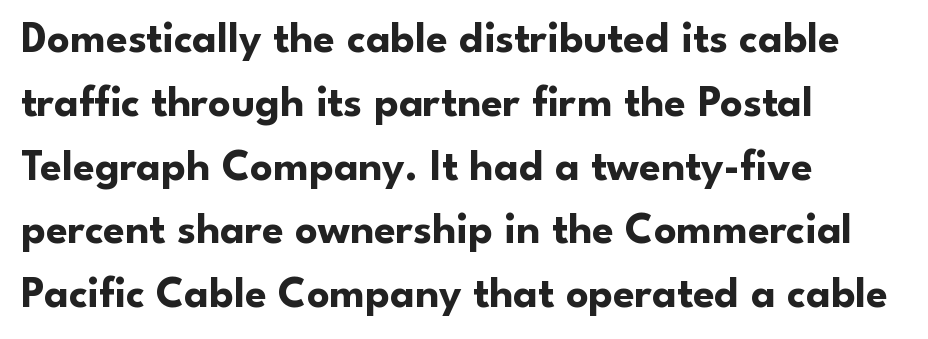
{"serif": "no", "italic": "no", "bold": "yes", "weight": "bold", "width": "normal", "stroke_contrast": "low", "x_height": "small", "monospaced": "no", "underline": "no", "align": "left", "line_spacing": "normal", "line_spacing_ratio": 1.45, "letter_spacing": "normal", "letter_spacing_em": 0.0, "glyph_px": 44}
